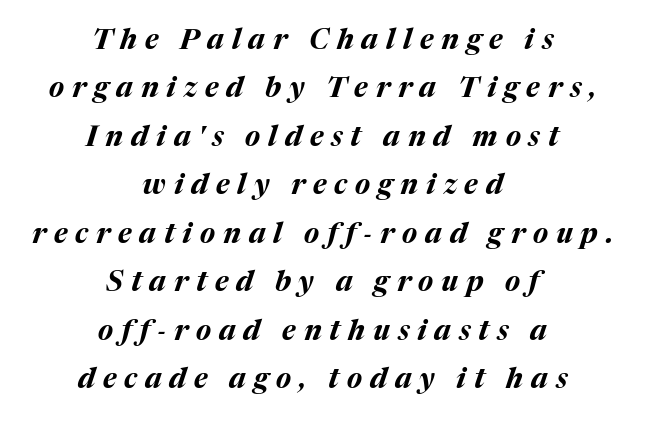
The letters are slanted; this is an italic face. A clean baseline with only descenders dipping below it. The letters are spread apart with noticeably loose tracking. The sample has been set heavy, in full bold. Note the varied advance widths — an 'i' is clearly narrower than an 'm'. One-word summary of the alignment: center.
